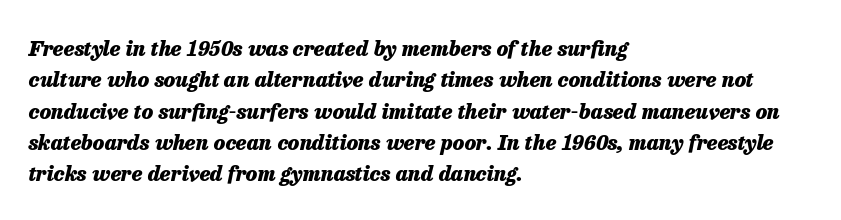
Q: Is the text bold? A: Yes.
Q: Is the text italic (slanted)? A: Yes, it leans right by about 13 degrees.
Q: Is the text underlined? A: No.
Q: How is the paragraph aligned? A: Left-aligned.
Q: Is the spacing between letters normal or unusually wide? A: Normal.
Q: Is the spacing between lines tight, normal or loose? A: Normal.
